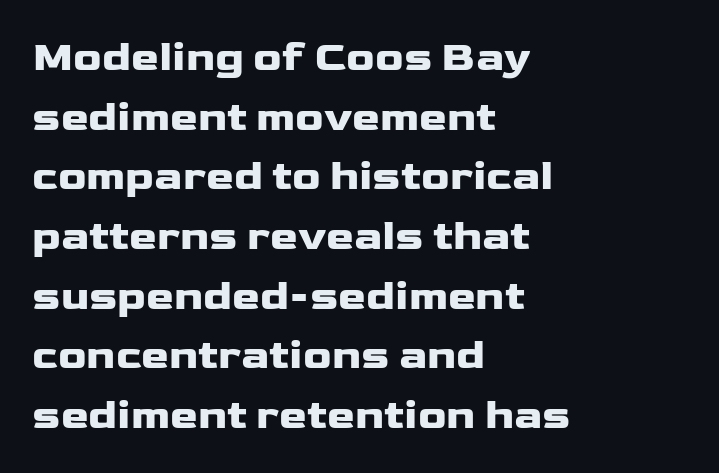
The image shows 42 px heavy, wide sans-serif type, upright; set left-aligned, normal line spacing (1.42x), normal letter spacing, not underlined; low stroke contrast and a medium x-height.
